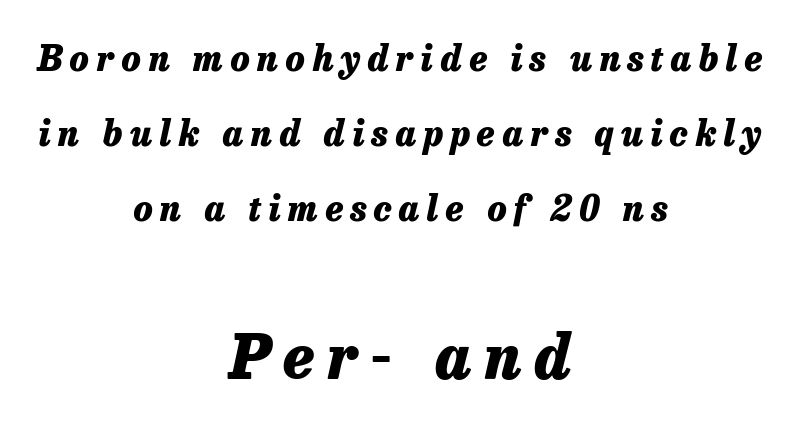
The image shows 61 px heavy type, italic (leaning right); set centered, loose line spacing (2.15x), unusually wide letter spacing (+0.21 em), not underlined; the second (bottom) block is 1.74x larger; low stroke contrast and a medium x-height.
